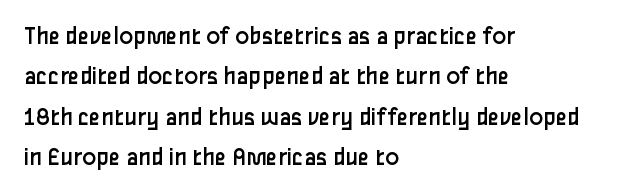
The image shows 26 px text type, upright; set left-aligned, normal line spacing (1.55x), normal letter spacing, not underlined.
